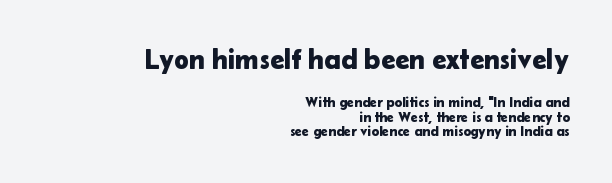
{"serif": "no", "italic": "no", "width": "normal", "stroke_contrast": "low", "x_height": "medium", "monospaced": "no", "underline": "no", "align": "right", "line_spacing": "tight", "line_spacing_ratio": 1.03, "letter_spacing": "normal", "letter_spacing_em": 0.0, "larger_block": "first", "size_ratio": 2.0, "glyph_px": 28}
